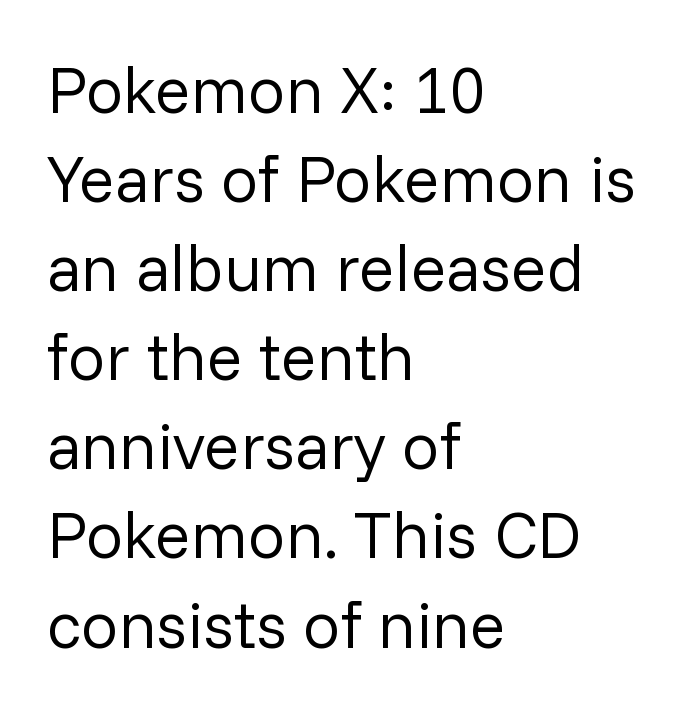
Q: Is the text bold? A: No.
Q: Is the text italic (slanted)? A: No, it is upright.
Q: Is the typeface a serif or a sans-serif typeface? A: Sans-serif.
Q: Is the text underlined? A: No.
Q: How is the paragraph aligned? A: Left-aligned.
Q: Is the spacing between letters normal or unusually wide? A: Normal.
Q: Is the spacing between lines tight, normal or loose? A: Normal.
Q: Width (condensed, normal, or wide)? A: Normal.
Q: Stroke contrast? A: Low.
Q: x-height? A: Medium.
Q: Monospaced? A: No.
